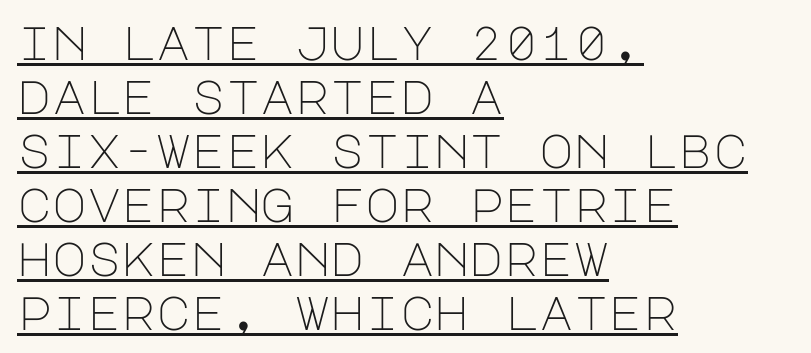
The image shows 47 px light sans-serif type, upright; set left-aligned, tight line spacing (1.15x), normal letter spacing, underlined; low stroke contrast and a large x-height.
